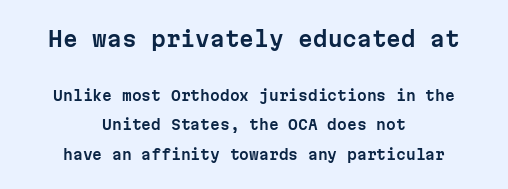
Q: Is the text italic (slanted)? A: No, it is upright.
Q: Is the text underlined? A: No.
Q: How is the paragraph aligned? A: Centered.
Q: Is the spacing between letters normal or unusually wide? A: Normal.
Q: Is the spacing between lines tight, normal or loose? A: Loose.
Q: Which block of text is set in a larger size, the first (top) or the second (bottom)? A: The first (top) one.
